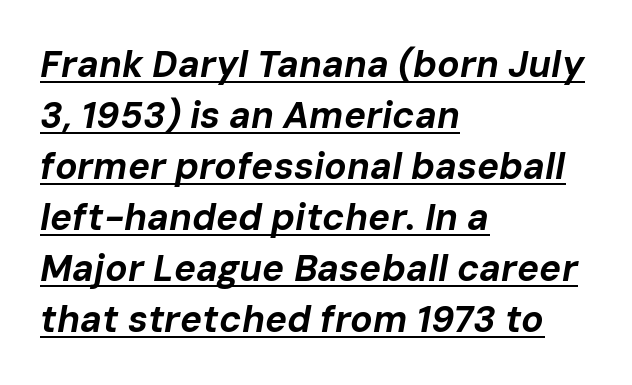
{"italic": "yes", "lean": "right", "slant_degrees": 10, "bold": "yes", "weight": "bold", "width": "normal", "stroke_contrast": "low", "x_height": "medium", "monospaced": "no", "underline": "yes", "align": "left", "line_spacing": "normal", "line_spacing_ratio": 1.38, "letter_spacing": "normal", "letter_spacing_em": 0.0, "glyph_px": 37}
